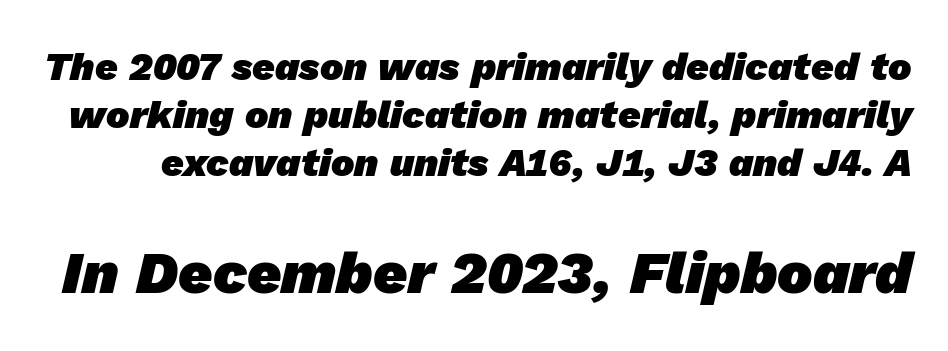
{"serif": "no", "bold": "yes", "weight": "heavy", "width": "normal", "stroke_contrast": "low", "x_height": "medium", "monospaced": "no", "underline": "no", "line_spacing_ratio": 1.23, "letter_spacing": "normal", "letter_spacing_em": 0.0, "larger_block": "second", "size_ratio": 1.51, "glyph_px": 59}
